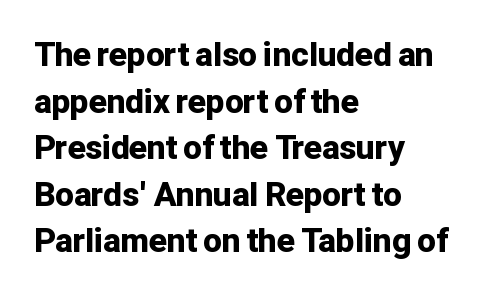
The rendering keeps characters at their native spacing. The passage is arranged the way most books set body copy — flush left. Varying glyph widths throughout — classic text-font behaviour. Typographic density is high because the face is bold.
